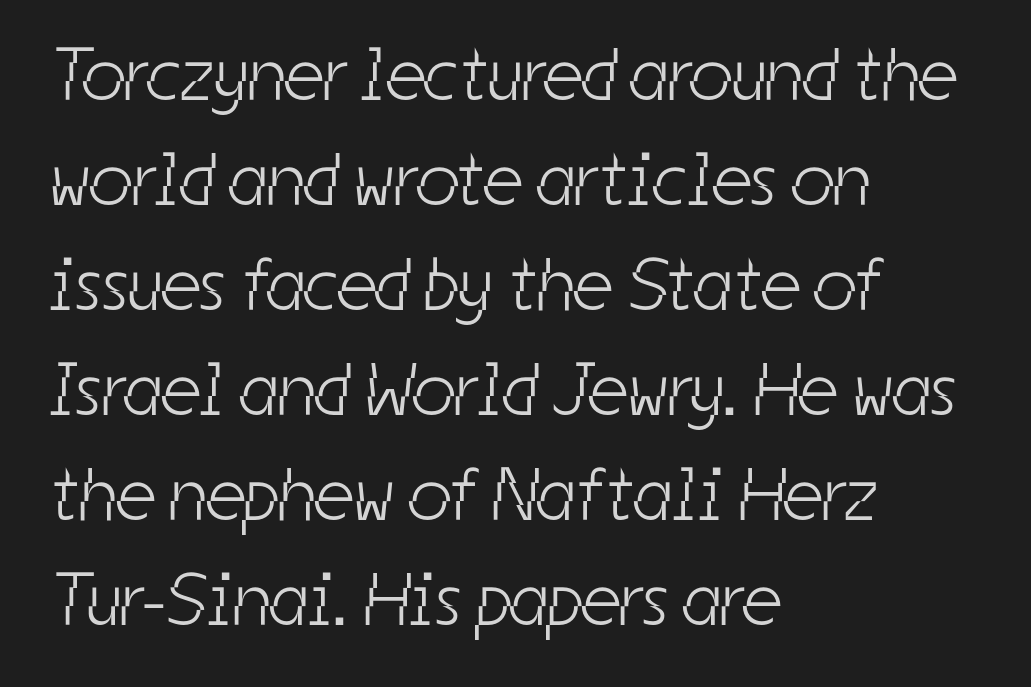
Q: Is the text bold? A: No.
Q: Is the typeface a serif or a sans-serif typeface? A: Sans-serif.
Q: Is the text underlined? A: No.
Q: How is the paragraph aligned? A: Left-aligned.
Q: Is the spacing between letters normal or unusually wide? A: Normal.
Q: Is the spacing between lines tight, normal or loose? A: Normal.
Q: Width (condensed, normal, or wide)? A: Condensed.
Q: Stroke contrast? A: Low.
Q: x-height? A: Medium.
Q: Monospaced? A: No.
